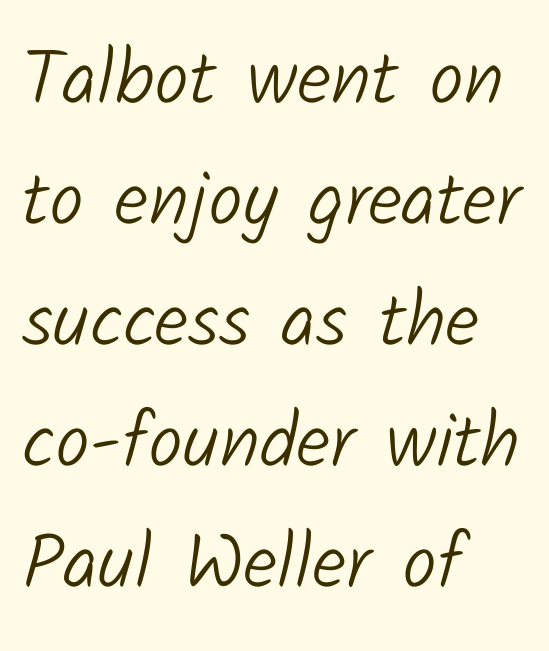
{"serif": "no", "bold": "no", "weight": "light", "width": "normal", "stroke_contrast": "low", "x_height": "medium", "monospaced": "no", "underline": "no", "align": "left", "line_spacing": "normal", "line_spacing_ratio": 1.57, "letter_spacing": "normal", "letter_spacing_em": 0.0, "glyph_px": 77}
